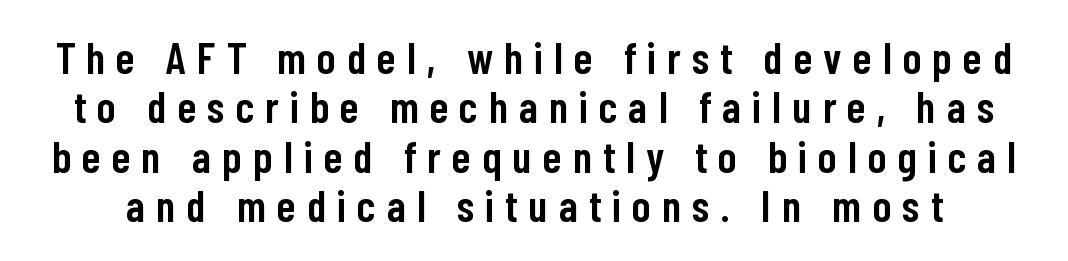
Closely set lines give the paragraph a compact silhouette. This sample uses expanded letter spacing, leaving extra air between glyphs. These lines were composed using upright roman letters. To sum up the face: it is a sans, with no serifs. Stems and bowls a touch heavier than normal — semibold. Each row of text sits above clean, open space.
